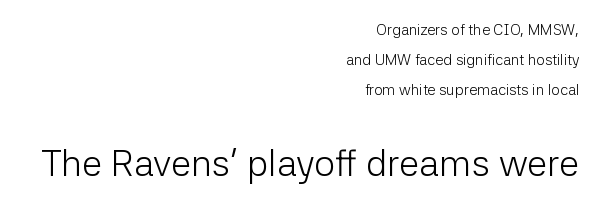
Q: Is the text bold? A: No.
Q: Is the text italic (slanted)? A: No, it is upright.
Q: Is the typeface a serif or a sans-serif typeface? A: Sans-serif.
Q: Is the text underlined? A: No.
Q: How is the paragraph aligned? A: Right-aligned.
Q: Is the spacing between letters normal or unusually wide? A: Normal.
Q: Is the spacing between lines tight, normal or loose? A: Loose.
Q: Which block of text is set in a larger size, the first (top) or the second (bottom)? A: The second (bottom) one.
Q: Width (condensed, normal, or wide)? A: Normal.
Q: Stroke contrast? A: Low.
Q: x-height? A: Medium.
Q: Monospaced? A: No.
